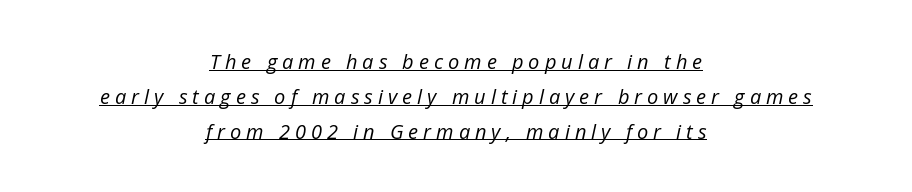
The image shows 20 px text type, italic (leaning right); set centered, line spacing 1.74x, unusually wide letter spacing (+0.25 em), underlined.
